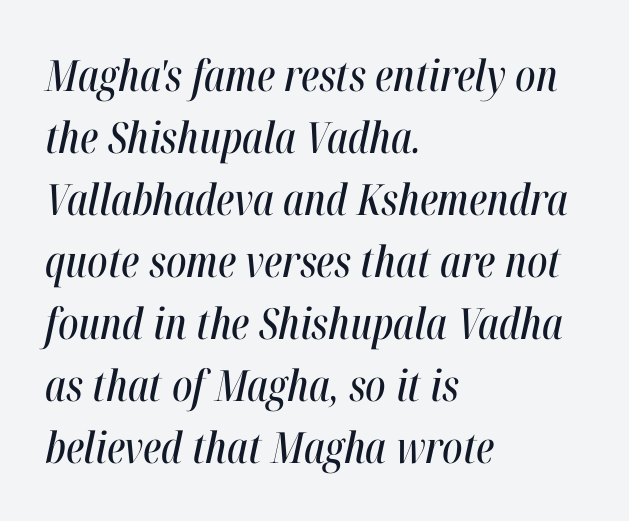
Notice how the stems are inclined rather than vertical — that's the hallmark of italics. Nobody touched the tracking dial on this one. This block has exactly the height ordinary leading produces. Left-aligned paragraph, ragged on the right. This rendering features lettering with no underline.
